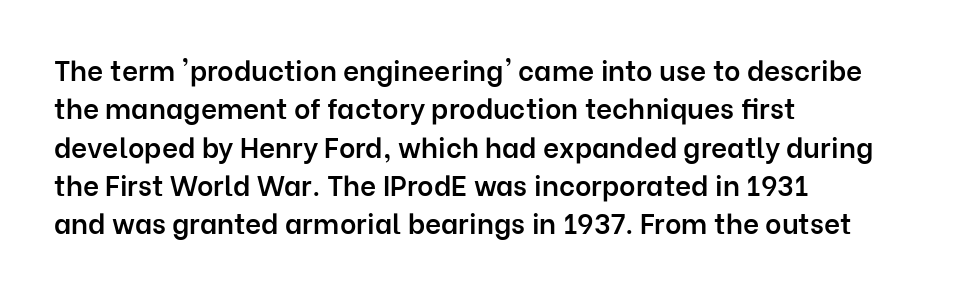
The zone under the glyphs is completely vacant. Style check: upright. You could not count columns in this text — the font is proportionally spaced. I'd call this a sans setting — the letters go barefoot. Glyph-to-glyph distance matches everyday printed text.
